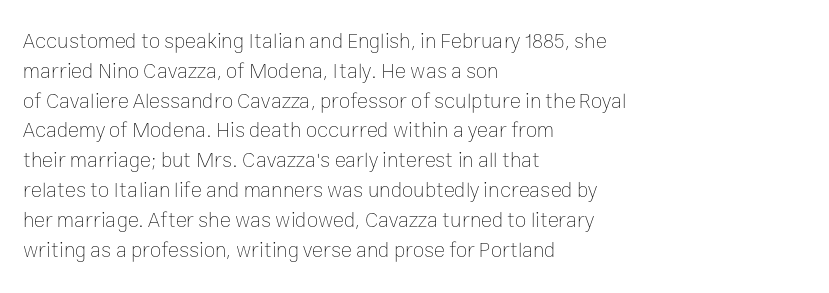
The image shows 21 px text type, upright; set left-aligned, normal line spacing (1.42x), normal letter spacing, not underlined.
